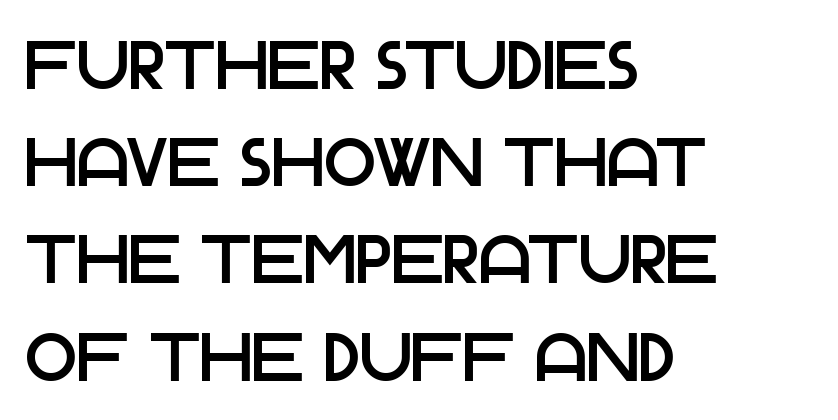
The image shows 68 px sans-serif type, upright; set left-aligned, normal line spacing (1.43x), normal letter spacing, not underlined; low stroke contrast and a large x-height.
